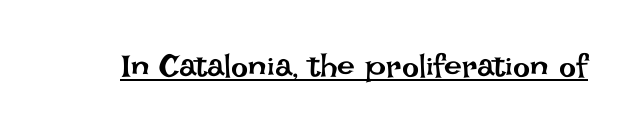
Q: Is the text bold? A: No.
Q: Is the text italic (slanted)? A: No, it is upright.
Q: Is the text underlined? A: Yes.
Q: Is the spacing between letters normal or unusually wide? A: Normal.
Q: Width (condensed, normal, or wide)? A: Normal.
Q: Stroke contrast? A: Low.
Q: x-height? A: Large.
Q: Monospaced? A: No.
